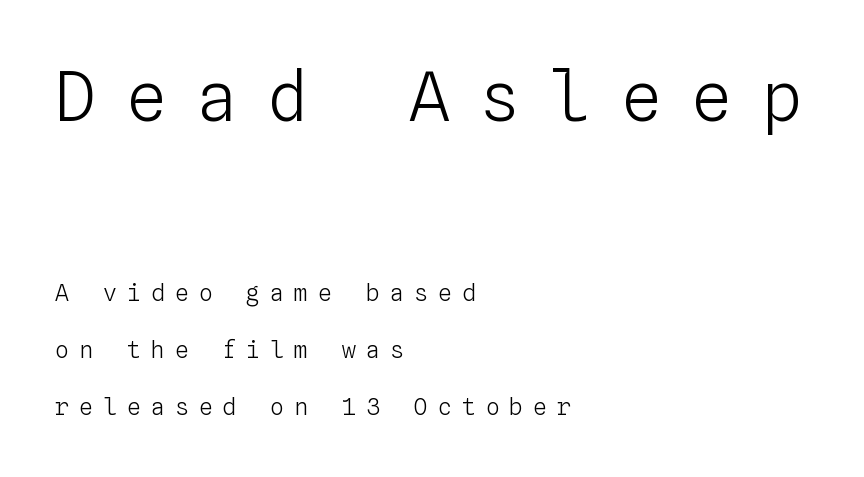
{"italic": "no", "bold": "no", "weight": "light", "width": "normal", "stroke_contrast": "low", "x_height": "medium", "monospaced": "yes", "underline": "no", "align": "left", "line_spacing": "loose", "line_spacing_ratio": 2.48, "letter_spacing": "wide", "letter_spacing_em": 0.44, "larger_block": "first", "size_ratio": 2.96, "glyph_px": 68}
